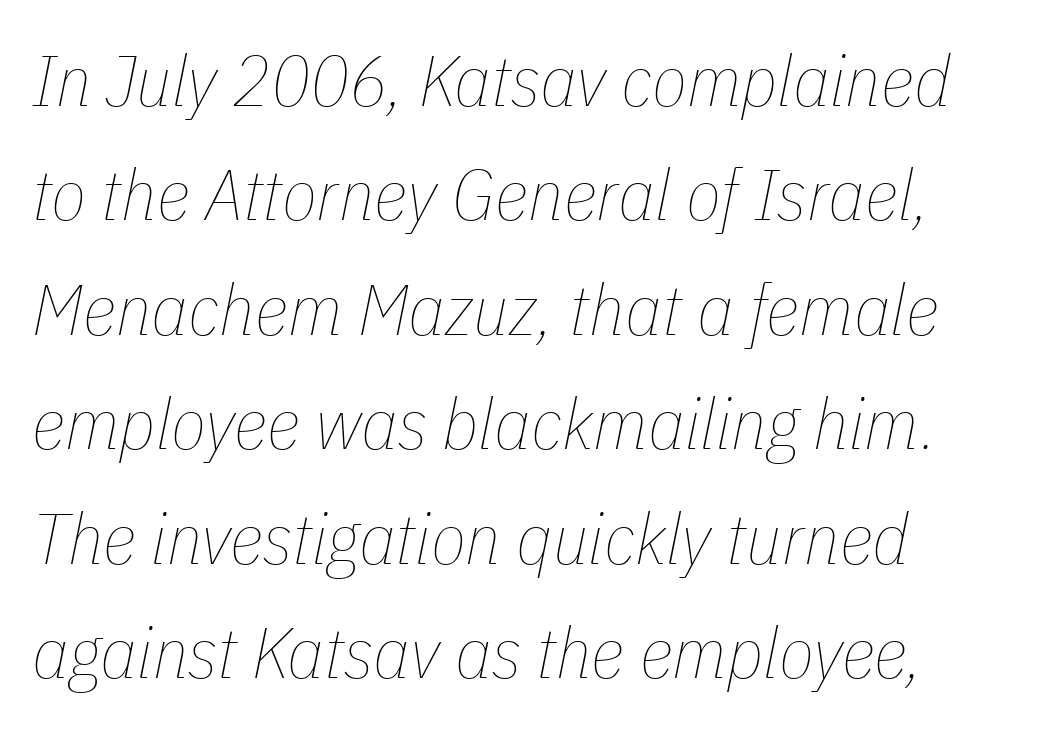
Q: Is the text bold? A: No.
Q: Is the text italic (slanted)? A: Yes, it leans right by about 11 degrees.
Q: Is the text underlined? A: No.
Q: How is the paragraph aligned? A: Left-aligned.
Q: Is the spacing between letters normal or unusually wide? A: Normal.
Q: Is the spacing between lines tight, normal or loose? A: Normal.
Q: Width (condensed, normal, or wide)? A: Condensed.
Q: Stroke contrast? A: Low.
Q: x-height? A: Medium.
Q: Monospaced? A: No.
